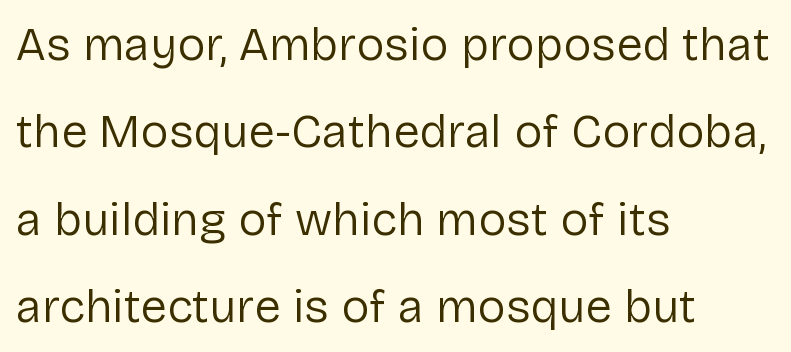
{"serif": "no", "italic": "no", "bold": "no", "weight": "regular", "width": "normal", "stroke_contrast": "low", "x_height": "medium", "monospaced": "no", "underline": "no", "align": "left", "line_spacing_ratio": 1.86, "letter_spacing": "normal", "letter_spacing_em": 0.0, "glyph_px": 47}
